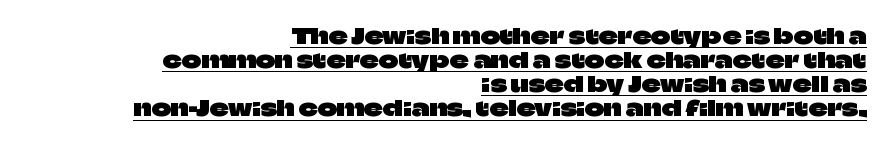
Visually the block forms a straight wall on the right and a jagged coastline on the left. Posture: upright roman. Tracking value appears to be zero — textbook default spacing. A typesetter would call this leading minimal, almost set solid.
